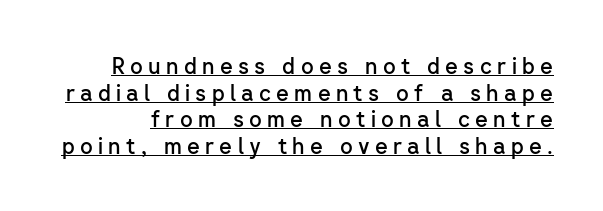
{"italic": "no", "bold": "semi", "underline": "yes", "line_spacing_ratio": 1.21, "letter_spacing": "wide", "letter_spacing_em": 0.24, "glyph_px": 22}
